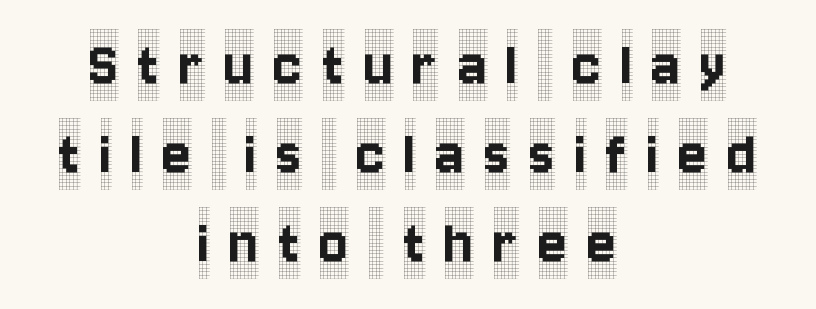
Q: Is the text italic (slanted)? A: No, it is upright.
Q: Is the typeface a serif or a sans-serif typeface? A: Serif.
Q: Is the text underlined? A: No.
Q: How is the paragraph aligned? A: Centered.
Q: Is the spacing between letters normal or unusually wide? A: Unusually wide.
Q: Is the spacing between lines tight, normal or loose? A: Normal.
Q: Width (condensed, normal, or wide)? A: Condensed.
Q: x-height? A: Large.
Q: Monospaced? A: No.
